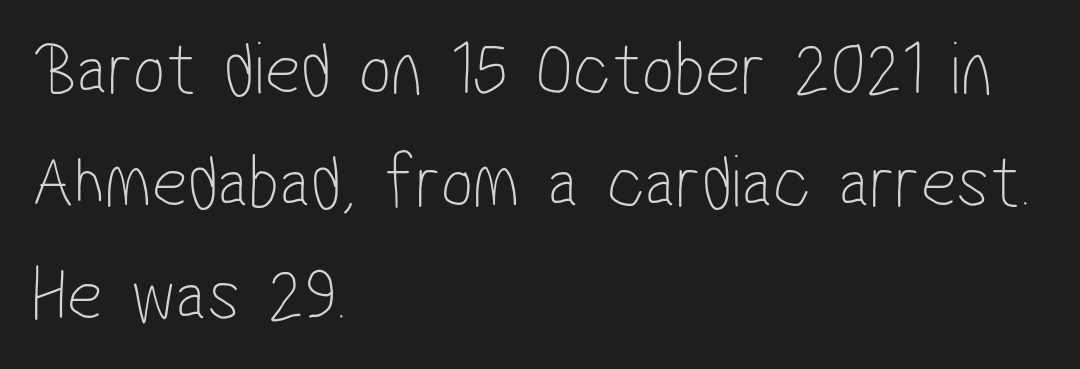
The image shows 77 px thin, condensed sans-serif type; set left-aligned, normal line spacing (1.47x), normal letter spacing, not underlined; low stroke contrast and a medium x-height.
